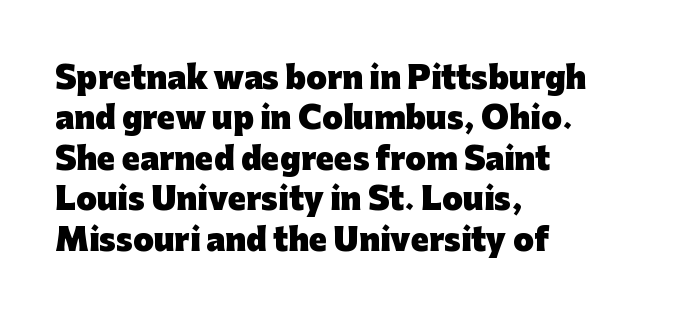
{"serif": "no", "italic": "no", "bold": "yes", "weight": "heavy", "width": "normal", "stroke_contrast": "low", "x_height": "medium", "monospaced": "no", "underline": "no", "align": "left", "line_spacing": "normal", "line_spacing_ratio": 1.35, "letter_spacing": "normal", "letter_spacing_em": 0.0, "glyph_px": 30}
